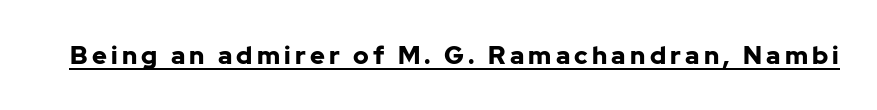
Q: Is the text bold? A: Yes.
Q: Is the text italic (slanted)? A: No, it is upright.
Q: Is the text underlined? A: Yes.
